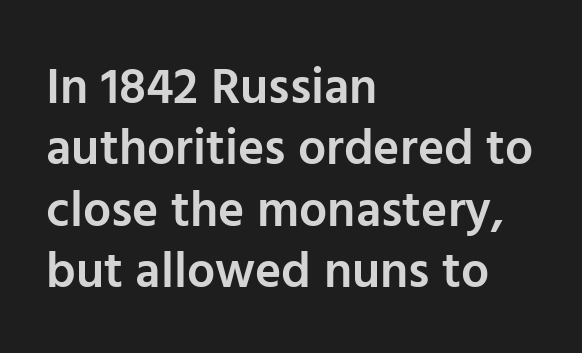
{"serif": "no", "italic": "no", "bold": "semi", "weight": "semibold", "width": "normal", "stroke_contrast": "low", "x_height": "medium", "monospaced": "no", "underline": "no", "align": "left", "line_spacing_ratio": 1.23, "letter_spacing": "normal", "letter_spacing_em": 0.0, "glyph_px": 50}
